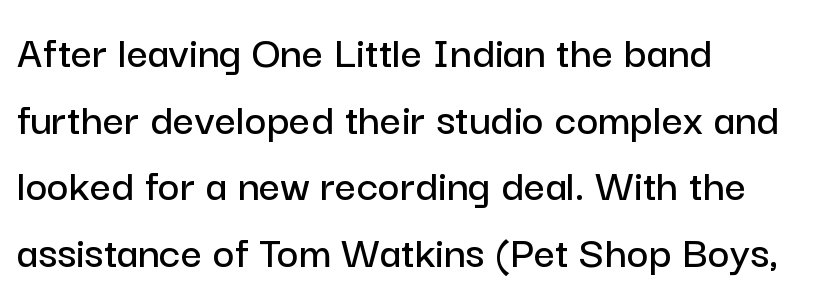
Q: Is the text italic (slanted)? A: No, it is upright.
Q: Is the typeface a serif or a sans-serif typeface? A: Sans-serif.
Q: Is the text underlined? A: No.
Q: How is the paragraph aligned? A: Left-aligned.
Q: Is the spacing between letters normal or unusually wide? A: Normal.
Q: Is the spacing between lines tight, normal or loose? A: Normal.
Q: Width (condensed, normal, or wide)? A: Normal.
Q: Stroke contrast? A: Low.
Q: x-height? A: Medium.
Q: Monospaced? A: No.
